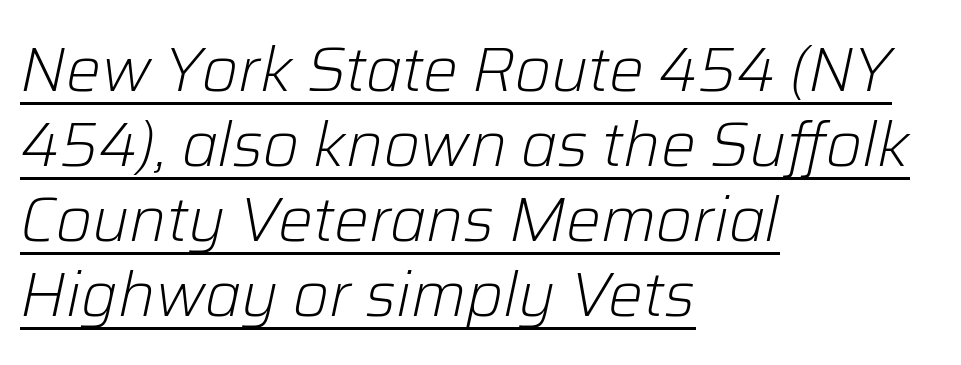
The strokes carry an ordinary text weight at most. These characters rest on top of a visible drawn line. No extra tracking has been applied to these lines. Varying glyph widths throughout — classic text-font behaviour. These lines are set flush left with a ragged right edge.
